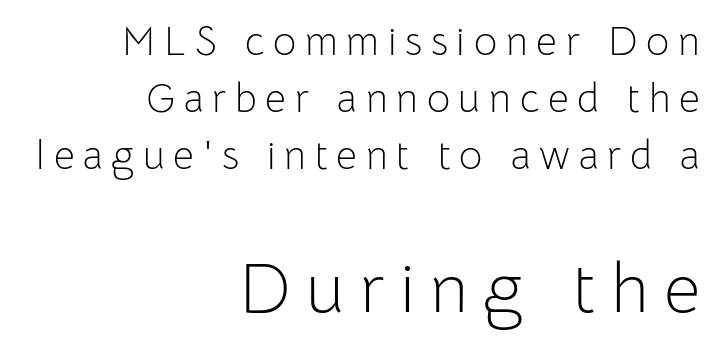
Q: Is the text bold? A: No.
Q: Is the text italic (slanted)? A: No, it is upright.
Q: Is the typeface a serif or a sans-serif typeface? A: Sans-serif.
Q: Is the text underlined? A: No.
Q: How is the paragraph aligned? A: Right-aligned.
Q: Is the spacing between letters normal or unusually wide? A: Unusually wide.
Q: Is the spacing between lines tight, normal or loose? A: Normal.
Q: Which block of text is set in a larger size, the first (top) or the second (bottom)? A: The second (bottom) one.
Q: Width (condensed, normal, or wide)? A: Normal.
Q: Stroke contrast? A: Low.
Q: x-height? A: Medium.
Q: Monospaced? A: No.
